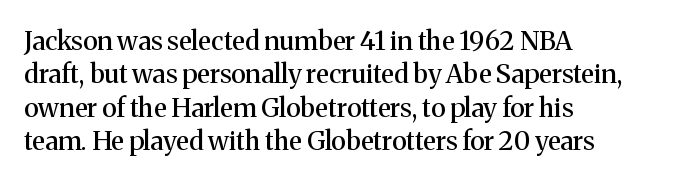
{"italic": "no", "underline": "no", "align": "left", "line_spacing": "normal", "line_spacing_ratio": 1.28, "letter_spacing": "normal", "letter_spacing_em": 0.0, "glyph_px": 26}
